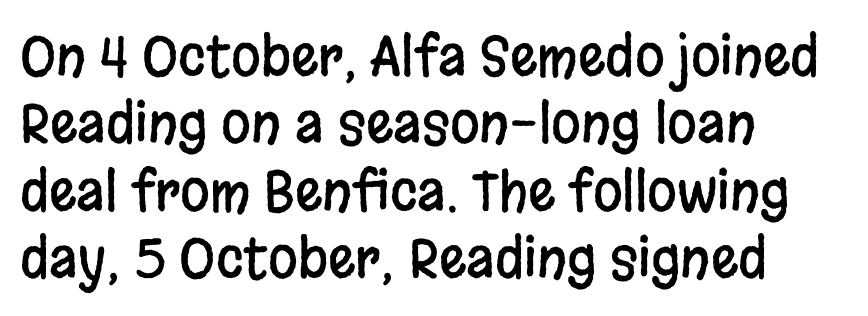
The rendering anchors every line to the left-hand side. The string is rendered with underlining switched off. Italic: no, the glyphs are upright roman. The rendering uses natural spacing where letterforms have individual widths.
